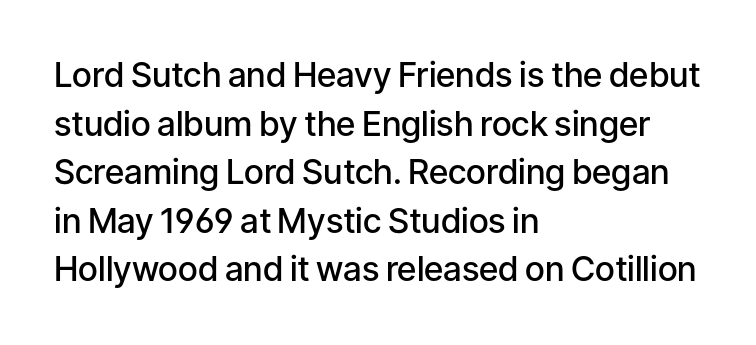
Does the type have serifs? No, each stem ends abruptly. This is the in-between weight designers call semibold or demi. This rendering features lettering with no underline. Is there any slant? The stems are plumb. Note the varied advance widths — an 'i' is clearly narrower than an 'm'.
